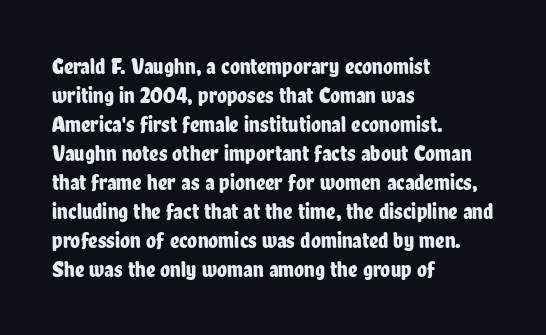
{"italic": "no", "underline": "no", "align": "left", "line_spacing": "normal", "line_spacing_ratio": 1.26, "letter_spacing": "normal", "letter_spacing_em": 0.0, "glyph_px": 23}
